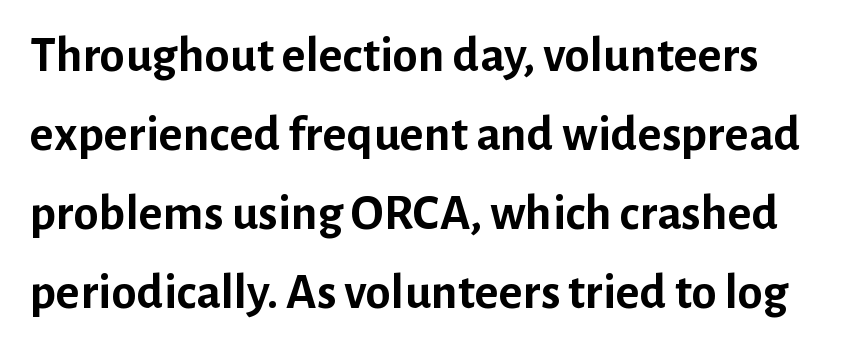
Q: Is the text bold? A: Yes.
Q: Is the text italic (slanted)? A: No, it is upright.
Q: Is the typeface a serif or a sans-serif typeface? A: Sans-serif.
Q: Is the text underlined? A: No.
Q: Is the spacing between letters normal or unusually wide? A: Normal.
Q: Is the spacing between lines tight, normal or loose? A: Normal.
Q: Width (condensed, normal, or wide)? A: Normal.
Q: Stroke contrast? A: Low.
Q: x-height? A: Medium.
Q: Monospaced? A: No.
